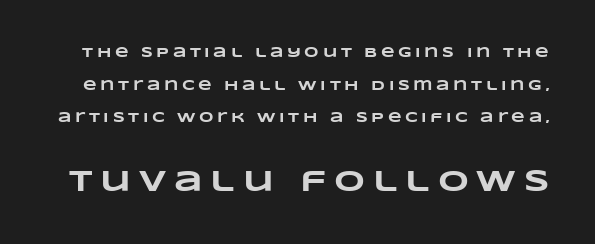
The image shows 30 px heavy, wide type; set loose line spacing (2.33x), unusually wide letter spacing (+0.26 em), not underlined; the second (bottom) block is 2.14x larger; low stroke contrast and a large x-height.
